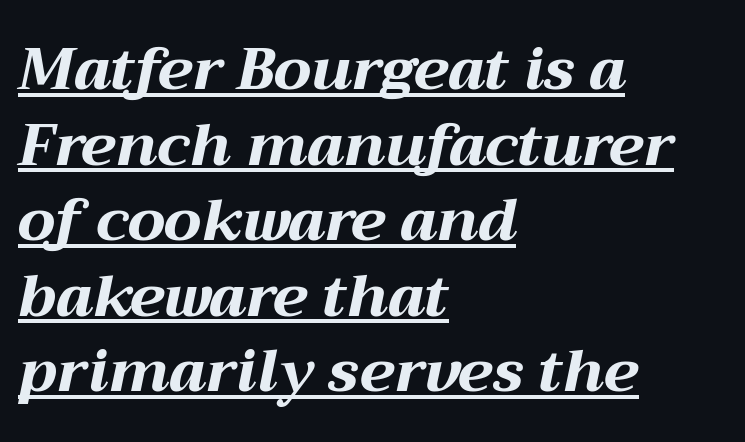
Q: Is the text bold? A: Yes.
Q: Is the text italic (slanted)? A: Yes, it leans right by about 12 degrees.
Q: Is the text underlined? A: Yes.
Q: How is the paragraph aligned? A: Left-aligned.
Q: Is the spacing between letters normal or unusually wide? A: Normal.
Q: Is the spacing between lines tight, normal or loose? A: Normal.
Q: Width (condensed, normal, or wide)? A: Wide.
Q: Stroke contrast? A: Medium.
Q: x-height? A: Medium.
Q: Monospaced? A: No.
